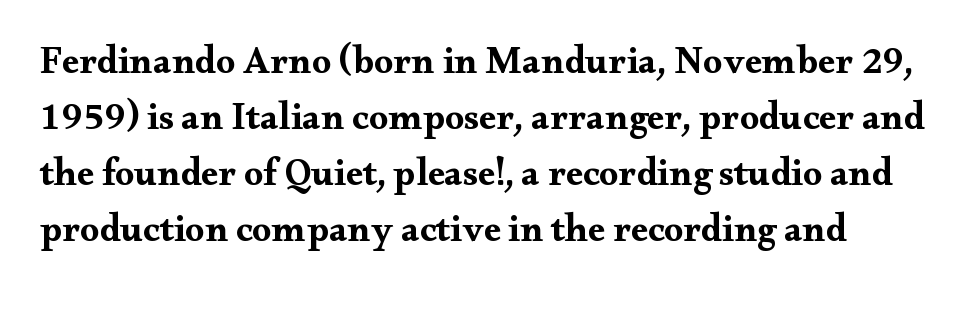
Q: Is the text bold? A: Yes.
Q: Is the text italic (slanted)? A: No, it is upright.
Q: Is the typeface a serif or a sans-serif typeface? A: Serif.
Q: Is the text underlined? A: No.
Q: Is the spacing between letters normal or unusually wide? A: Normal.
Q: Is the spacing between lines tight, normal or loose? A: Normal.
Q: Width (condensed, normal, or wide)? A: Wide.
Q: Stroke contrast? A: Medium.
Q: x-height? A: Small.
Q: Monospaced? A: No.
